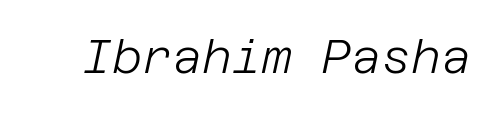
{"italic": "yes", "lean": "right", "slant_degrees": 12, "bold": "no", "weight": "light", "width": "normal", "stroke_contrast": "low", "x_height": "large", "underline": "no", "letter_spacing": "normal", "letter_spacing_em": 0.0, "glyph_px": 46}
